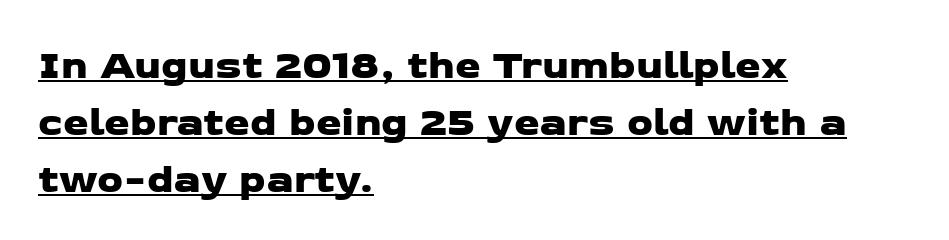
Spacing verdict: proportional, widths tailored to each character. Honestly, the row spacing looks completely unremarkable. A classic flush-left, rag-right setting is used for this passage. Does a line run under the words? Yes, clearly. No feet cap the strokes, marking this as sans-serif type.
